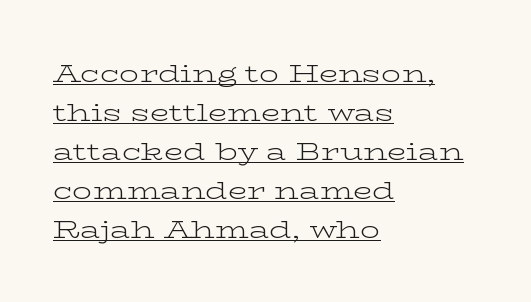
Letters have the restrained weight of plain body copy at most. In designer terms, the underline attribute is active on this setting. Compared with typical paragraphs, the rows here are spaced about the same. The typography opts for an upright posture over an oblique one.
